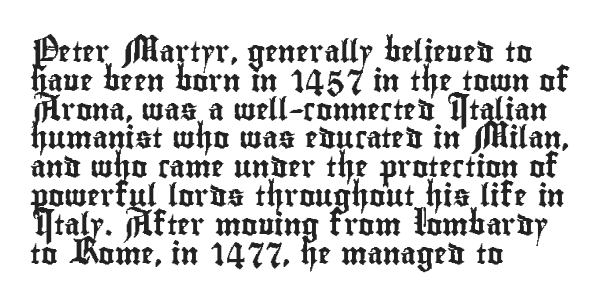
Q: Is the text italic (slanted)? A: No, it is upright.
Q: Is the text underlined? A: No.
Q: How is the paragraph aligned? A: Left-aligned.
Q: Is the spacing between letters normal or unusually wide? A: Normal.
Q: Is the spacing between lines tight, normal or loose? A: Normal.
